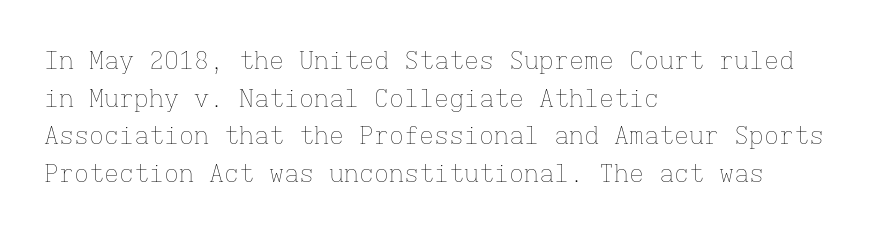
{"italic": "no", "bold": "no", "underline": "no", "align": "left", "line_spacing": "normal", "line_spacing_ratio": 1.51, "letter_spacing": "normal", "letter_spacing_em": 0.0, "glyph_px": 25}
